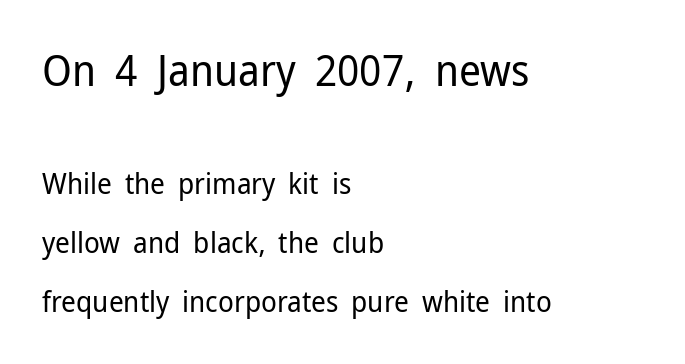
{"serif": "no", "italic": "no", "bold": "no", "weight": "regular", "width": "normal", "stroke_contrast": "low", "x_height": "medium", "monospaced": "no", "underline": "no", "align": "left", "line_spacing": "loose", "line_spacing_ratio": 2.04, "letter_spacing": "normal", "letter_spacing_em": 0.0, "larger_block": "first", "size_ratio": 1.48, "glyph_px": 43}
